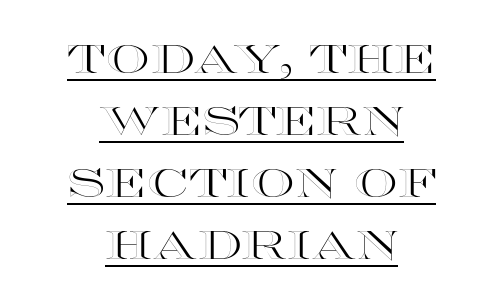
Each letter keeps its own natural width here, so spacing adapts to shape. Every character sits straight up, as roman type does. Here the glyphs are tracked normally, forming tight word shapes. The passage shown is underscored from start to finish.
